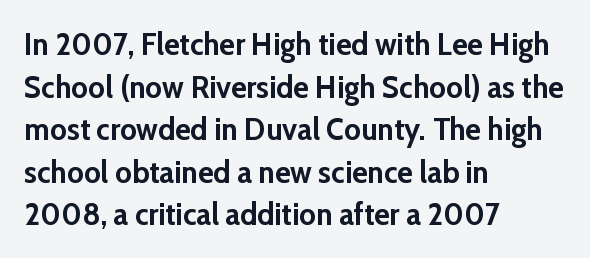
{"serif": "no", "italic": "no", "bold": "yes", "weight": "semibold", "width": "normal", "stroke_contrast": "low", "x_height": "medium", "monospaced": "no", "underline": "no", "align": "left", "line_spacing": "normal", "line_spacing_ratio": 1.33, "letter_spacing": "normal", "letter_spacing_em": 0.0, "glyph_px": 32}
